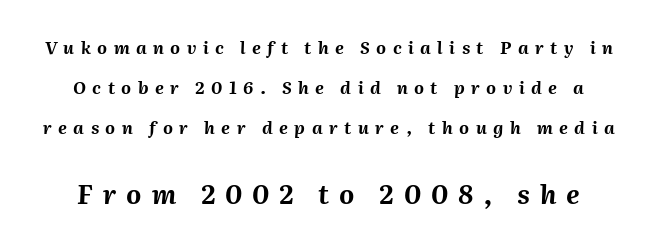
Q: Is the text bold? A: Yes.
Q: Is the text italic (slanted)? A: Yes, it leans right by about 2 degrees.
Q: Is the text underlined? A: No.
Q: Is the spacing between letters normal or unusually wide? A: Unusually wide.
Q: Is the spacing between lines tight, normal or loose? A: Loose.
Q: Which block of text is set in a larger size, the first (top) or the second (bottom)? A: The second (bottom) one.
